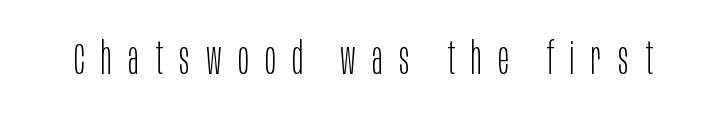
{"serif": "no", "italic": "no", "bold": "no", "weight": "light", "width": "condensed", "stroke_contrast": "low", "x_height": "large", "monospaced": "no", "underline": "no", "letter_spacing": "wide", "letter_spacing_em": 0.36, "glyph_px": 45}
